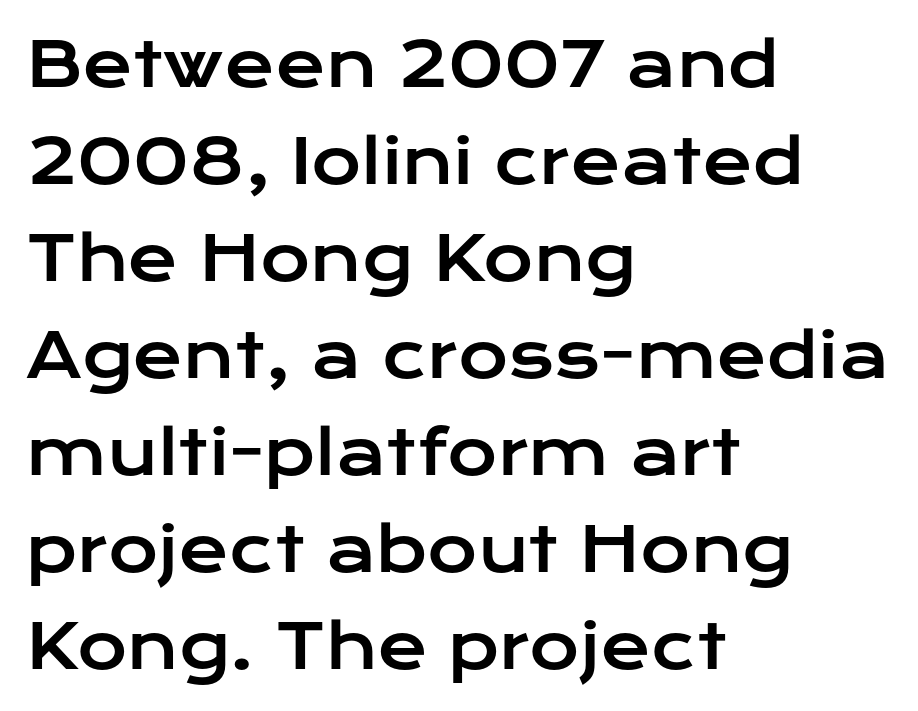
The image shows 61 px wide sans-serif type, upright; set left-aligned, normal line spacing (1.59x), normal letter spacing, not underlined; low stroke contrast and a medium x-height.
